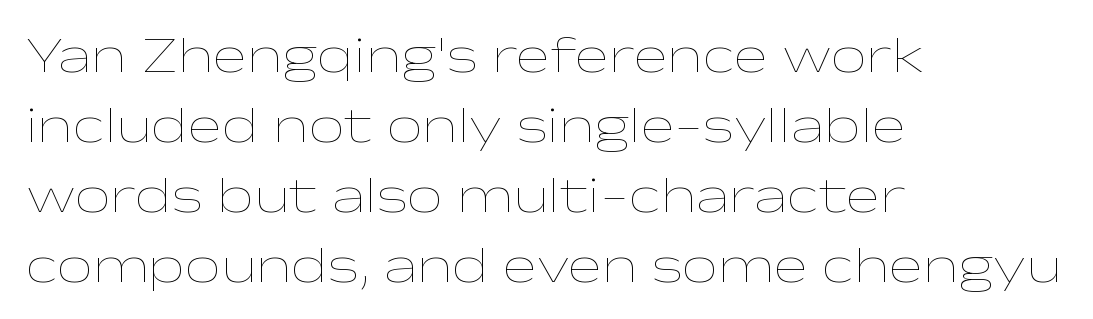
Q: Is the text bold? A: No.
Q: Is the text italic (slanted)? A: No, it is upright.
Q: Is the text underlined? A: No.
Q: How is the paragraph aligned? A: Left-aligned.
Q: Is the spacing between letters normal or unusually wide? A: Normal.
Q: Is the spacing between lines tight, normal or loose? A: Normal.
Q: Width (condensed, normal, or wide)? A: Wide.
Q: Stroke contrast? A: Low.
Q: x-height? A: Medium.
Q: Monospaced? A: No.
